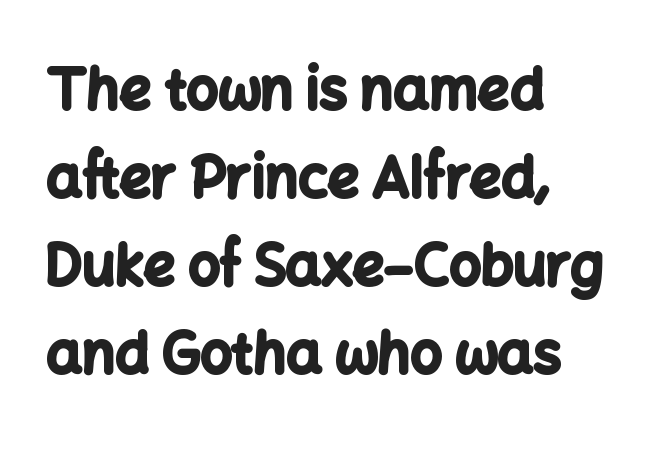
{"serif": "no", "italic": "no", "bold": "yes", "weight": "bold", "width": "normal", "stroke_contrast": "low", "x_height": "medium", "monospaced": "no", "underline": "no", "align": "left", "line_spacing": "normal", "line_spacing_ratio": 1.57, "letter_spacing": "normal", "letter_spacing_em": 0.0, "glyph_px": 56}
